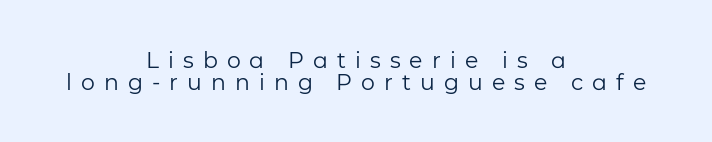
Posture: upright roman. The weight would be labelled regular, book, light, or lighter still. If you measured baseline to baseline, you'd find a short distance. Is the letter spacing exaggerated? Yes — the characters are pushed far apart. The typesetter chose a symmetrical, centered arrangement here. Descenders are the only things crossing below the line.
